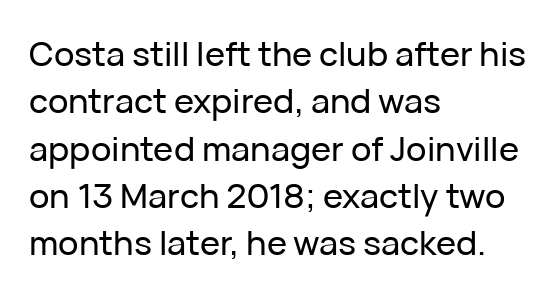
The image shows 34 px sans-serif type, upright; set left-aligned, normal line spacing (1.39x), normal letter spacing, not underlined; low stroke contrast and a medium x-height.
